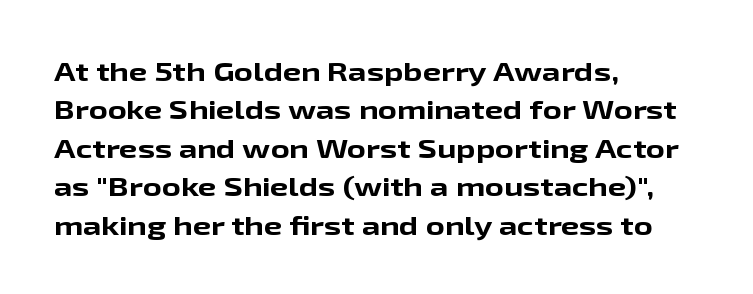
A typesetter would mark this as roman, not italic. Rule under the text: the space is simply empty. Layout note: lines flush left. The designer left line spacing at the default. What weight is shown? A full bold with thick strokes. This sample uses plain, unmodified letter spacing.
